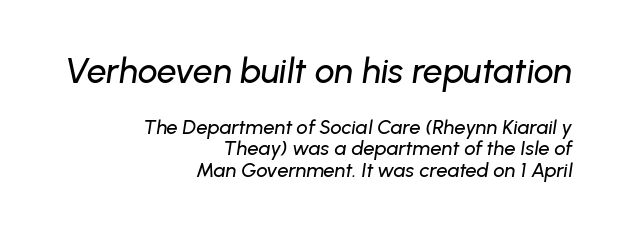
Q: Is the text italic (slanted)? A: Yes, it leans right by about 8 degrees.
Q: Is the text underlined? A: No.
Q: How is the paragraph aligned? A: Right-aligned.
Q: Is the spacing between letters normal or unusually wide? A: Normal.
Q: Is the spacing between lines tight, normal or loose? A: Tight.
Q: Which block of text is set in a larger size, the first (top) or the second (bottom)? A: The first (top) one.
Q: Width (condensed, normal, or wide)? A: Normal.
Q: Stroke contrast? A: Low.
Q: x-height? A: Medium.
Q: Monospaced? A: No.
